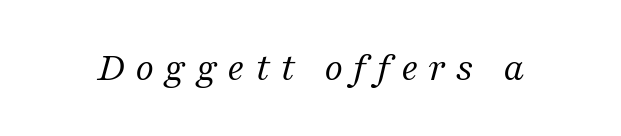
Bold? No — there's no thickening of the strokes. Is this a fixed-width face? No — the glyphs have proportional, varying widths. The axis of the letterforms is tilted away from vertical. Each word looks stretched out because of the extra space between its letters.
